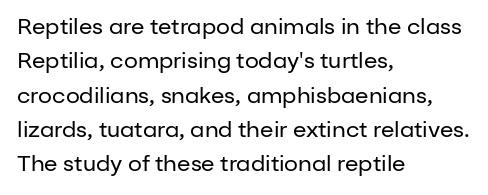
The specimen reads as upright at a glance. Is the stroke heavy? The answer is a plain regular-or-lighter. Clear beneath every line of the passage. Notice how descenders clear the ascenders below comfortably — that's standard leading.
